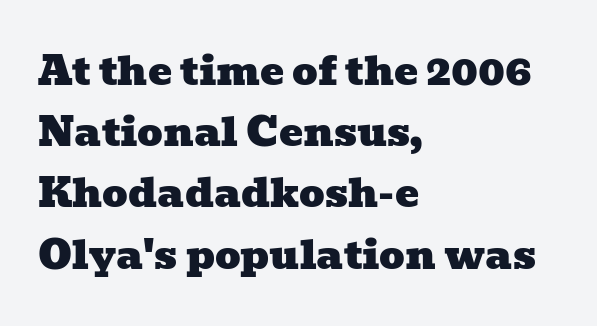
The face used here is proportionally spaced, like ordinary book or web type. Quick note: interline space is typical. Lines of text with bare space underneath. The letters carry serifs — small finishing strokes at the ends of their stems. Is the letter spacing exaggerated? No — it looks like the ordinary default. Which margin do the lines hug? The left one — the right edge is uneven.
